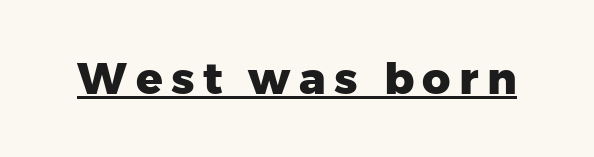
Ordinary non-slanted type is in use. Looks like someone drew a line under every word here. A typesetter would label this face a sans. The glyphs have the mass of a bold cut. Varying glyph widths throughout — classic text-font behaviour.
